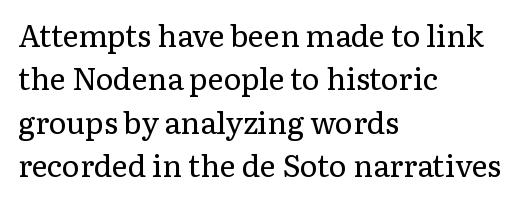
When letters stand straight like this, we call the style roman or upright. Whoever set this chose a conventional vertical rhythm. The gaps between neighbouring characters are ordinary and unremarkable. The foot of each line stays bare and open. The lines in this sample share a left origin and differ only in where they stop.
